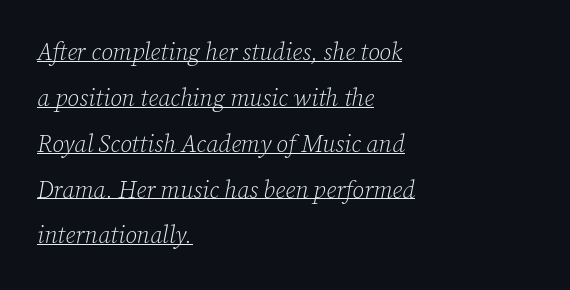
Q: Is the text bold? A: No.
Q: Is the text italic (slanted)? A: Yes, it leans right by about 12 degrees.
Q: Is the text underlined? A: Yes.
Q: How is the paragraph aligned? A: Left-aligned.
Q: Is the spacing between letters normal or unusually wide? A: Normal.
Q: Is the spacing between lines tight, normal or loose? A: Loose.
